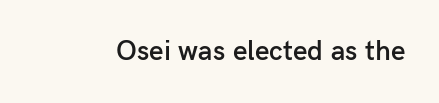
A bit beefed up — I'd call it semibold rather than bold. Look at the tracking — it's just the regular setting, nothing added. The space beneath each line is pristine and unruled. Varying glyph widths throughout — classic text-font behaviour. Typographically, this falls in the sans-serif category.
